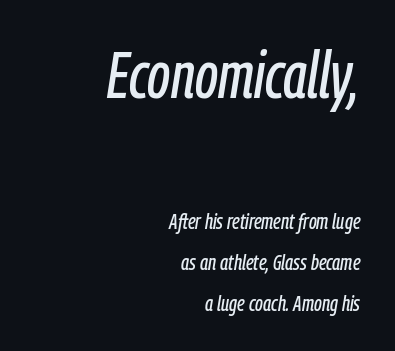
Q: Is the text italic (slanted)? A: Yes, it leans right by about 9 degrees.
Q: Is the text underlined? A: No.
Q: How is the paragraph aligned? A: Right-aligned.
Q: Is the spacing between letters normal or unusually wide? A: Normal.
Q: Which block of text is set in a larger size, the first (top) or the second (bottom)? A: The first (top) one.
Q: Width (condensed, normal, or wide)? A: Condensed.
Q: Stroke contrast? A: Low.
Q: x-height? A: Medium.
Q: Monospaced? A: No.
